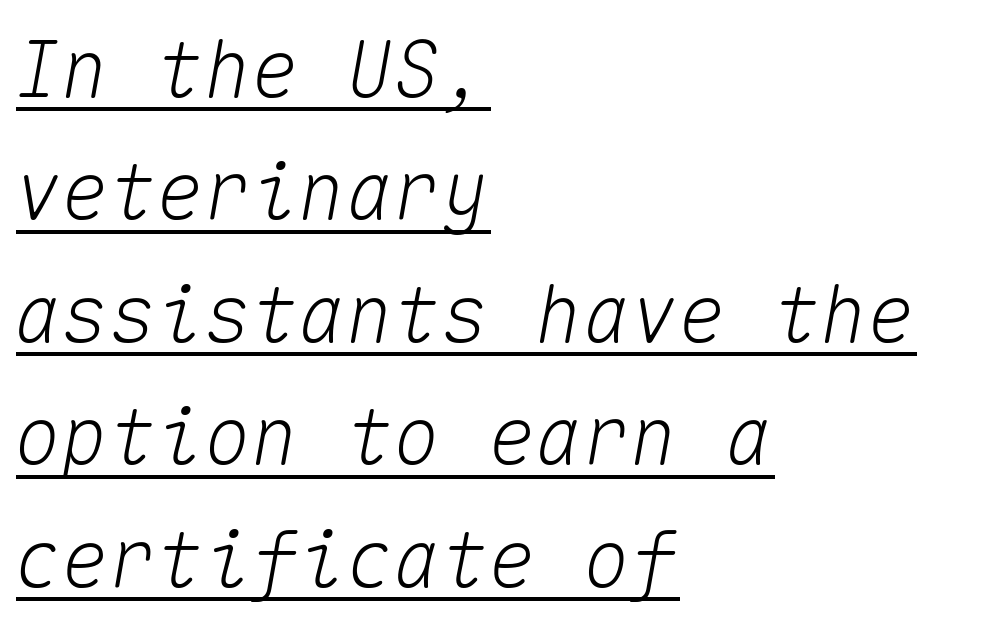
{"italic": "yes", "lean": "right", "slant_degrees": 10, "width": "normal", "stroke_contrast": "medium", "x_height": "medium", "monospaced": "yes", "underline": "yes", "align": "left", "line_spacing": "normal", "line_spacing_ratio": 1.55, "letter_spacing": "normal", "letter_spacing_em": 0.0, "glyph_px": 79}
